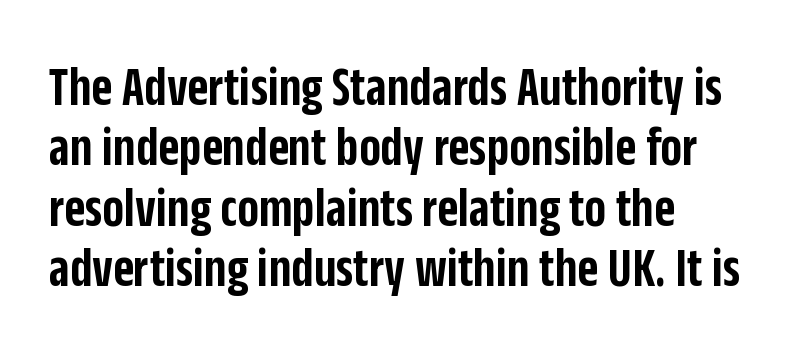
{"serif": "no", "italic": "no", "bold": "semi", "weight": "semibold", "width": "condensed", "stroke_contrast": "low", "x_height": "large", "monospaced": "no", "underline": "no", "line_spacing": "tight", "line_spacing_ratio": 1.06, "letter_spacing": "normal", "letter_spacing_em": 0.0, "glyph_px": 57}
